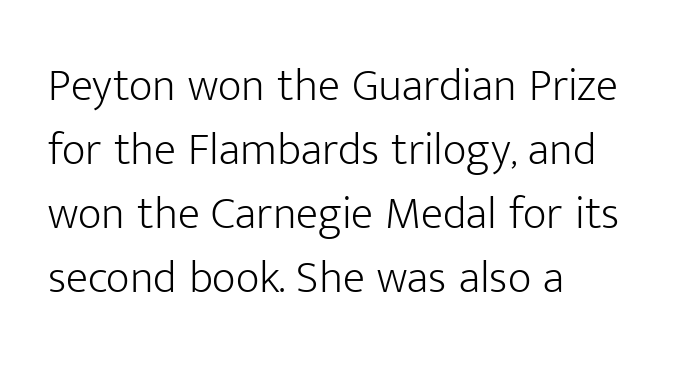
Q: Is the text bold? A: No.
Q: Is the text italic (slanted)? A: No, it is upright.
Q: Is the typeface a serif or a sans-serif typeface? A: Sans-serif.
Q: Is the text underlined? A: No.
Q: How is the paragraph aligned? A: Left-aligned.
Q: Is the spacing between letters normal or unusually wide? A: Normal.
Q: Is the spacing between lines tight, normal or loose? A: Normal.
Q: Width (condensed, normal, or wide)? A: Normal.
Q: Stroke contrast? A: Low.
Q: x-height? A: Medium.
Q: Monospaced? A: No.
